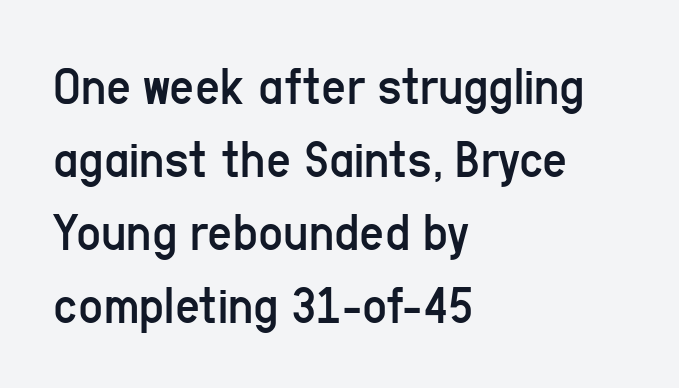
The image shows 54 px regular-weight, condensed sans-serif type, upright; set left-aligned, normal line spacing (1.35x), normal letter spacing, not underlined; low stroke contrast and a medium x-height.
